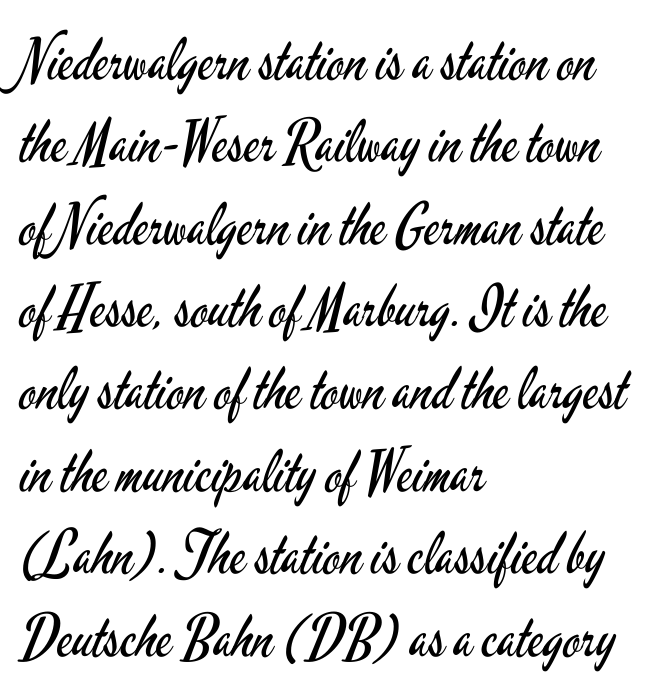
Q: Is the text bold? A: No.
Q: Is the text italic (slanted)? A: Yes.
Q: Is the typeface a serif or a sans-serif typeface? A: Sans-serif.
Q: Is the text underlined? A: No.
Q: How is the paragraph aligned? A: Left-aligned.
Q: Is the spacing between letters normal or unusually wide? A: Normal.
Q: Is the spacing between lines tight, normal or loose? A: Normal.
Q: Width (condensed, normal, or wide)? A: Condensed.
Q: Stroke contrast? A: Low.
Q: x-height? A: Small.
Q: Monospaced? A: No.
